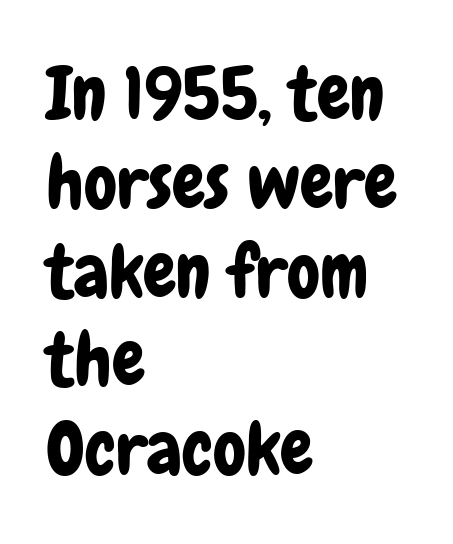
Font category for this specimen: sans-serif. The rendering uses natural spacing where letterforms have individual widths. Each line starts at the same left margin while the right side varies. Rendered with straight, roman letterforms.
